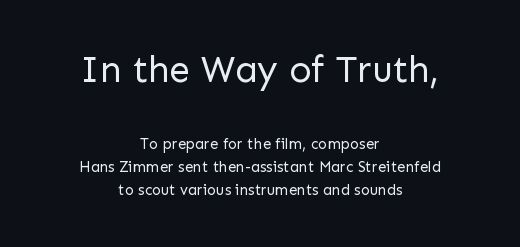
Weight: not bold — regular or lighter. Just letters on the line, the space beneath them empty. Think of a printed novel: that variable character pitch is what you see here. I'd call this a sans setting — the letters go barefoot. Nothing unusual about the tracking: characters are spaced as the font intends. Centered paragraph, ragged on both sides.
